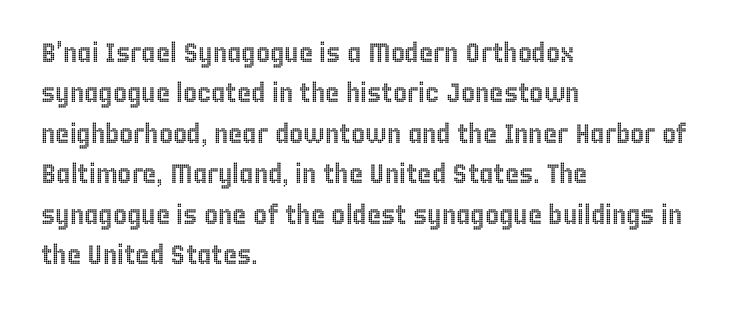
{"italic": "no", "underline": "no", "align": "left", "line_spacing": "normal", "line_spacing_ratio": 1.5, "letter_spacing": "normal", "letter_spacing_em": 0.0, "glyph_px": 27}
